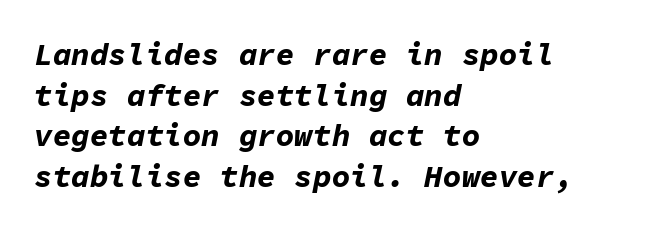
The image shows 31 px bold type, italic (leaning right), monospaced; set left-aligned, normal line spacing (1.31x), normal letter spacing, not underlined; low stroke contrast and a medium x-height.
